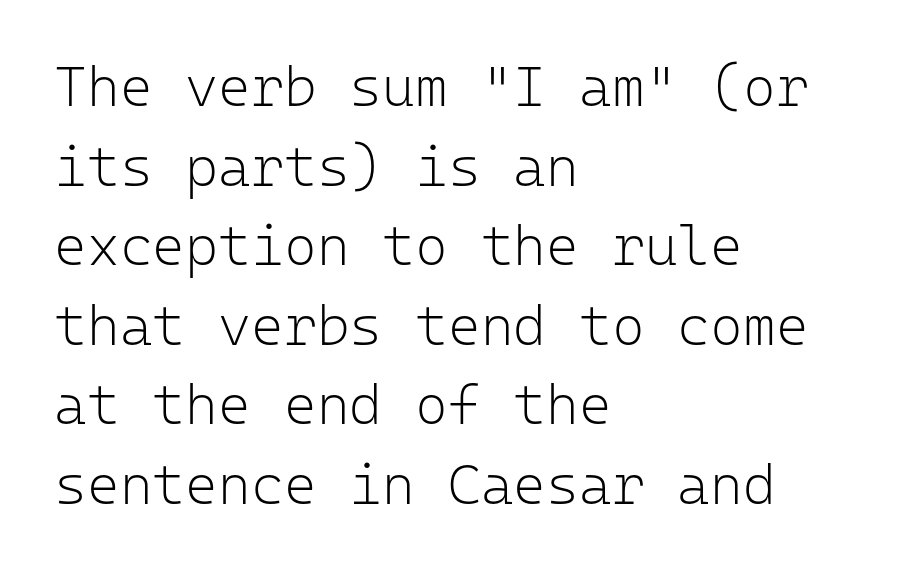
Q: Is the text bold? A: No.
Q: Is the text italic (slanted)? A: No, it is upright.
Q: Is the typeface a serif or a sans-serif typeface? A: Sans-serif.
Q: Is the text underlined? A: No.
Q: How is the paragraph aligned? A: Left-aligned.
Q: Is the spacing between letters normal or unusually wide? A: Normal.
Q: Is the spacing between lines tight, normal or loose? A: Normal.
Q: Width (condensed, normal, or wide)? A: Normal.
Q: Stroke contrast? A: Low.
Q: x-height? A: Medium.
Q: Monospaced? A: Yes.
